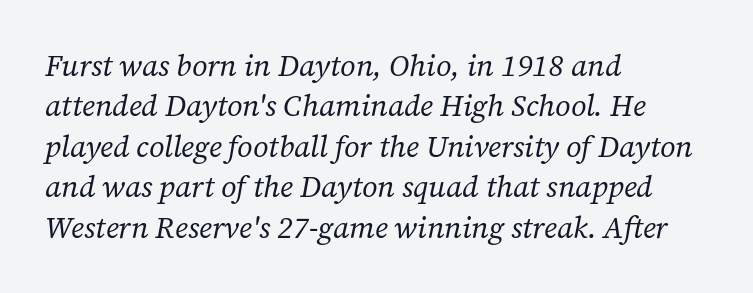
The image shows 30 px regular-weight serif type, italic (leaning right); set left-aligned, normal line spacing (1.35x), normal letter spacing, not underlined; low stroke contrast and a medium x-height.
